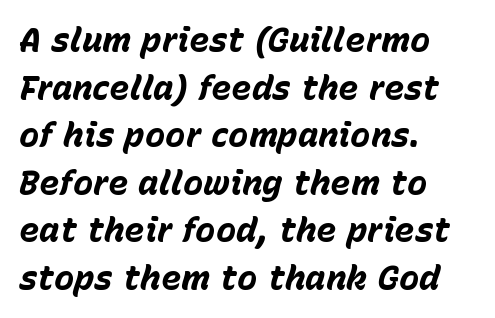
The image shows 34 px bold type, italic (leaning right); set left-aligned, normal line spacing (1.4x), normal letter spacing, not underlined; low stroke contrast and a medium x-height.
